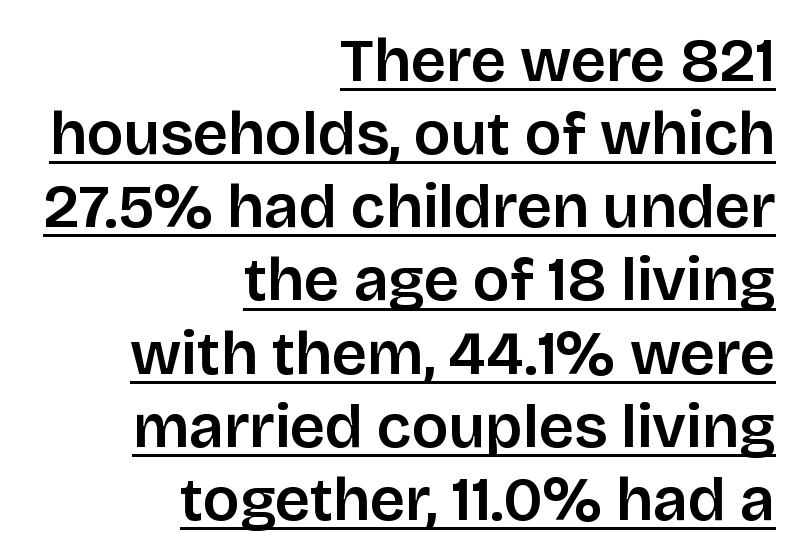
A typesetter would call this zero additional tracking. The glyphs in this specimen are sans serif. Does a line run under the words? Yes, clearly. Italic: no, the glyphs are upright roman. The passage shown is typed in a proportional face where columns would drift. Caption: multi-line text, flush right, ragged left.
